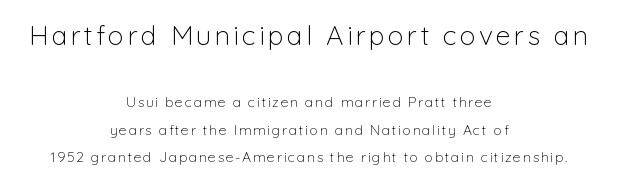
Type without underlining. The setting favours the middle, as headings and verse often do. The passage shown begins with its larger block and ends with its smaller one. Line spacing here is loose. Is there any slant? The stems are plumb.
